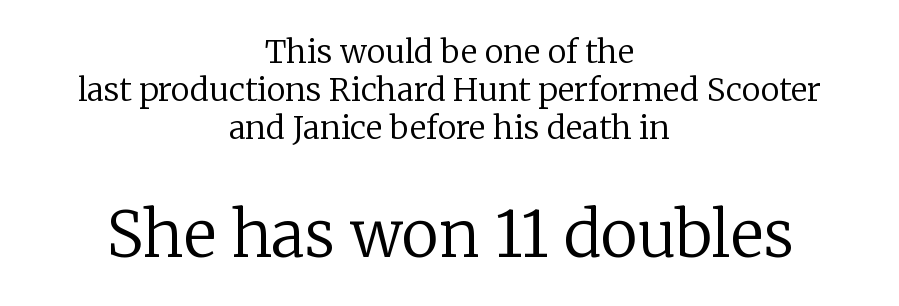
{"serif": "yes", "italic": "no", "bold": "no", "weight": "regular", "width": "normal", "stroke_contrast": "low", "x_height": "medium", "monospaced": "no", "underline": "no", "align": "center", "line_spacing_ratio": 1.18, "letter_spacing": "normal", "letter_spacing_em": 0.0, "larger_block": "second", "size_ratio": 1.97, "glyph_px": 63}
